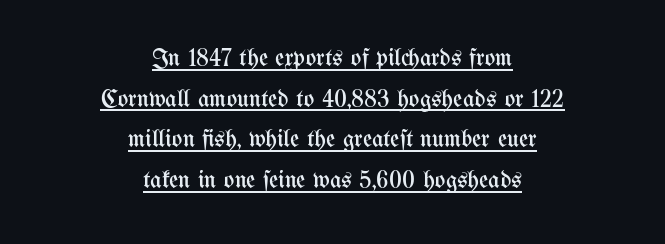
Q: Is the text bold? A: No.
Q: Is the text italic (slanted)? A: No, it is upright.
Q: Is the text underlined? A: Yes.
Q: How is the paragraph aligned? A: Centered.
Q: Is the spacing between letters normal or unusually wide? A: Normal.
Q: Is the spacing between lines tight, normal or loose? A: Normal.
